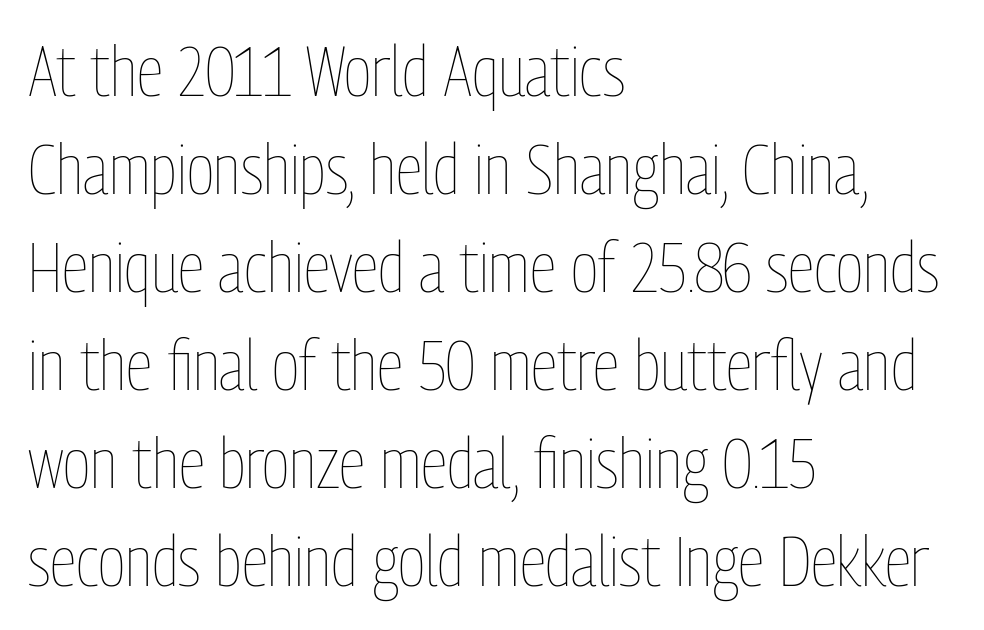
The image shows 70 px thin, condensed type, upright; set left-aligned, normal line spacing (1.4x), normal letter spacing, not underlined; low stroke contrast and a medium x-height.
